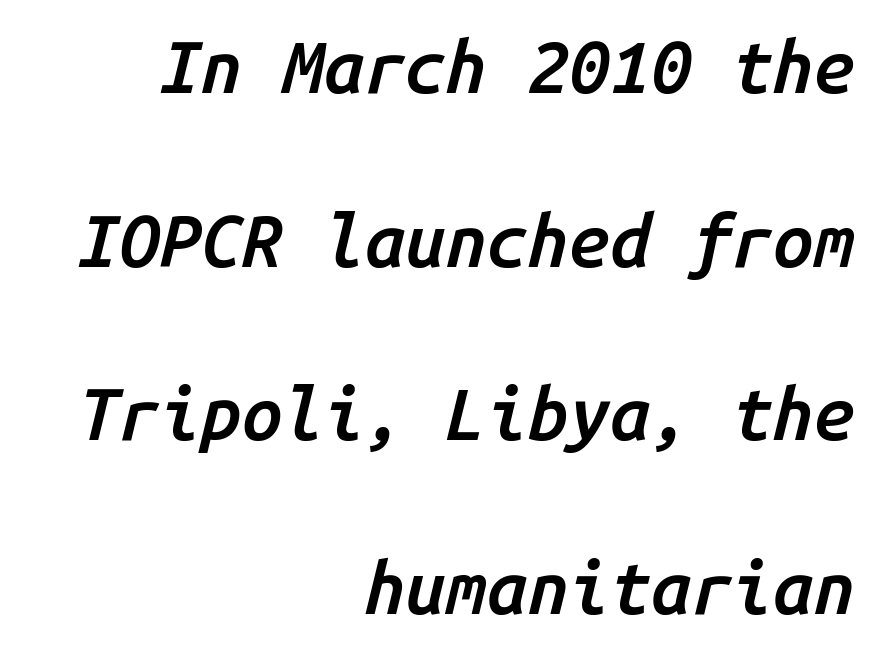
{"italic": "yes", "lean": "right", "slant_degrees": 14, "bold": "semi", "weight": "semibold", "width": "normal", "stroke_contrast": "low", "x_height": "medium", "monospaced": "yes", "underline": "no", "align": "right", "line_spacing": "loose", "line_spacing_ratio": 2.38, "letter_spacing": "normal", "letter_spacing_em": 0.0, "glyph_px": 73}
